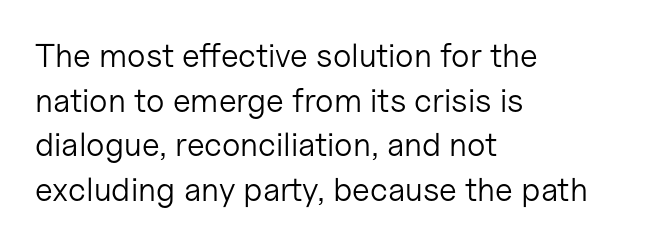
Q: Is the text bold? A: No.
Q: Is the text italic (slanted)? A: No, it is upright.
Q: Is the typeface a serif or a sans-serif typeface? A: Sans-serif.
Q: Is the text underlined? A: No.
Q: How is the paragraph aligned? A: Left-aligned.
Q: Is the spacing between letters normal or unusually wide? A: Normal.
Q: Is the spacing between lines tight, normal or loose? A: Normal.
Q: Width (condensed, normal, or wide)? A: Normal.
Q: Stroke contrast? A: Low.
Q: x-height? A: Medium.
Q: Monospaced? A: No.
